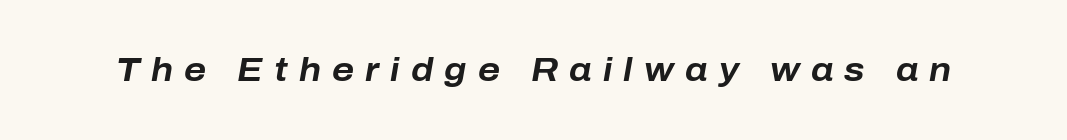
Q: Is the text bold? A: Yes.
Q: Is the text italic (slanted)? A: Yes, it leans right by about 10 degrees.
Q: Is the text underlined? A: No.
Q: Is the spacing between letters normal or unusually wide? A: Unusually wide.
Q: Width (condensed, normal, or wide)? A: Normal.
Q: Stroke contrast? A: Low.
Q: x-height? A: Medium.
Q: Monospaced? A: No.
